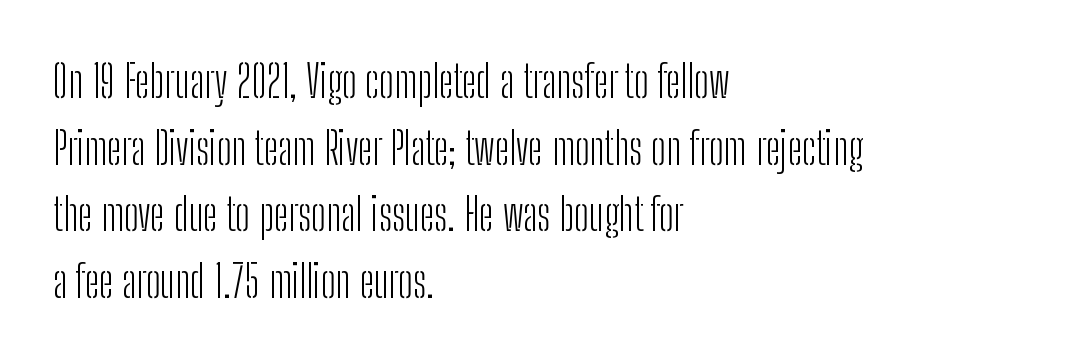
The image shows 45 px light, condensed sans-serif type, upright; set left-aligned, normal line spacing (1.48x), normal letter spacing, not underlined; low stroke contrast and a medium x-height.
